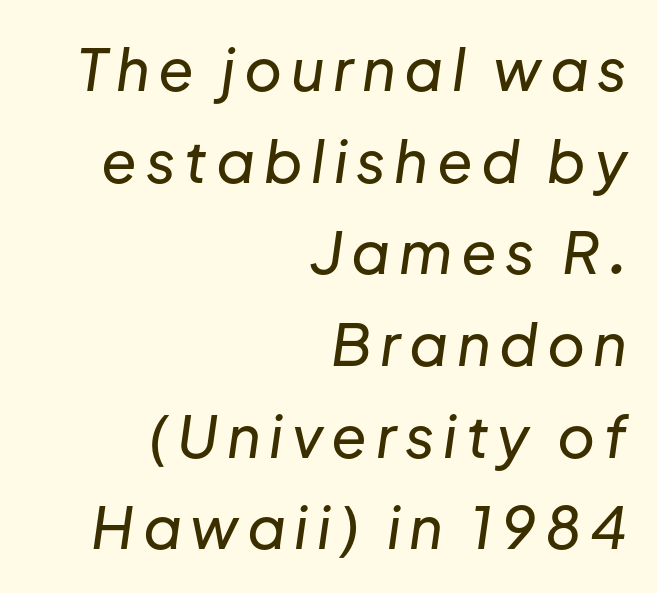
The image shows 58 px text type, italic (leaning right); set right-aligned, normal line spacing (1.58x), not underlined; low stroke contrast and a medium x-height.
